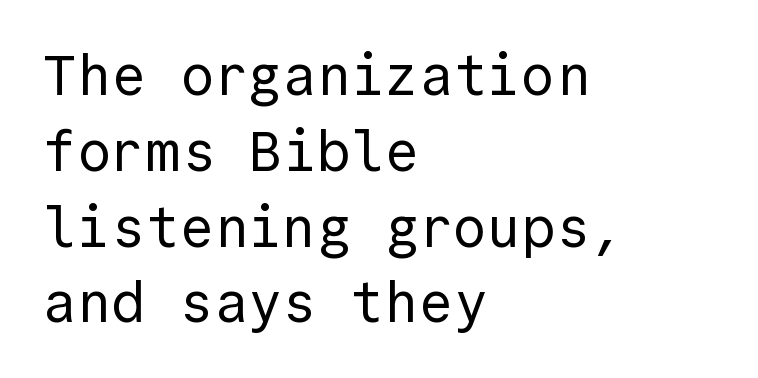
Q: Is the text bold? A: No.
Q: Is the text italic (slanted)? A: No, it is upright.
Q: Is the typeface a serif or a sans-serif typeface? A: Sans-serif.
Q: Is the text underlined? A: No.
Q: How is the paragraph aligned? A: Left-aligned.
Q: Is the spacing between letters normal or unusually wide? A: Normal.
Q: Is the spacing between lines tight, normal or loose? A: Normal.
Q: Width (condensed, normal, or wide)? A: Normal.
Q: x-height? A: Medium.
Q: Monospaced? A: Yes.
